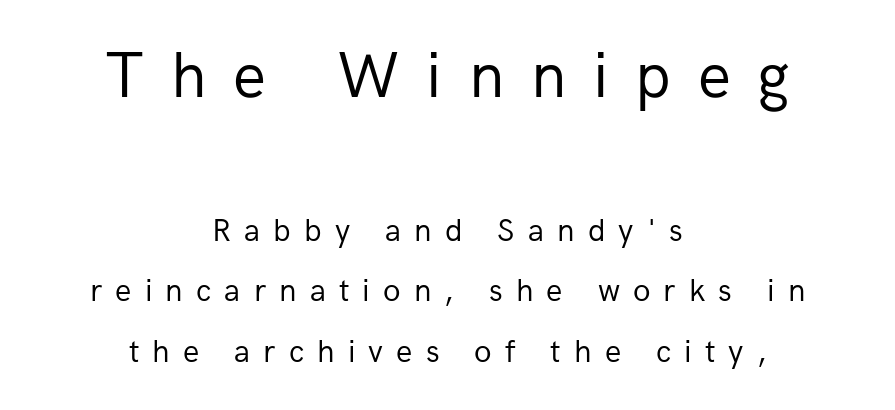
The zone under the glyphs is completely vacant. A typesetter would call this proportional, since set widths differ per character. Spacing between characters has been opened up far beyond the box default. Does the bottom block carry the larger type? No, the top block does. Ink coverage per letter is moderate at most. Is there any slant? The stems are plumb.
